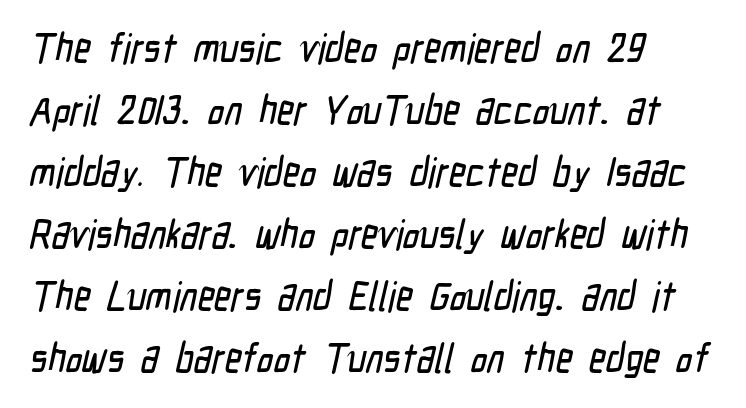
Q: Is the typeface a serif or a sans-serif typeface? A: Sans-serif.
Q: Is the text underlined? A: No.
Q: How is the paragraph aligned? A: Left-aligned.
Q: Is the spacing between letters normal or unusually wide? A: Normal.
Q: Is the spacing between lines tight, normal or loose? A: Normal.
Q: Width (condensed, normal, or wide)? A: Condensed.
Q: Stroke contrast? A: Low.
Q: x-height? A: Medium.
Q: Monospaced? A: No.
